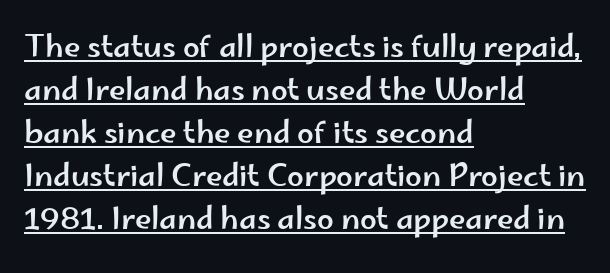
Q: Is the text italic (slanted)? A: No, it is upright.
Q: Is the typeface a serif or a sans-serif typeface? A: Sans-serif.
Q: Is the text underlined? A: Yes.
Q: How is the paragraph aligned? A: Left-aligned.
Q: Is the spacing between letters normal or unusually wide? A: Normal.
Q: Is the spacing between lines tight, normal or loose? A: Normal.
Q: Width (condensed, normal, or wide)? A: Wide.
Q: Stroke contrast? A: Low.
Q: x-height? A: Small.
Q: Monospaced? A: No.
